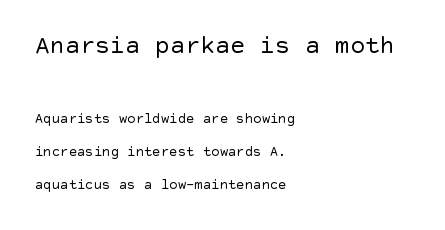
A classic flush-left, rag-right setting is used for this passage. Compare the two chunks: the upper has the greater cap height. Ordinary non-slanted type is in use. This rendering leaves character spacing at its baseline value. The lines are spread far apart with generous leading.
